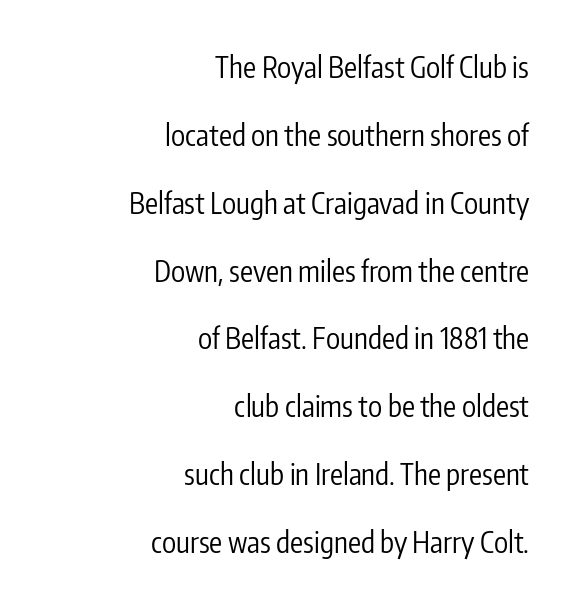
Check where the strokes stop: nothing finishes them off — pure sans. Is there much room between lines? Yes — plenty of vertical air separates them. No extra ink here — the face is not bold. Visually the block forms a straight wall on the right and a jagged coastline on the left. The space directly below the letters is spotless.
